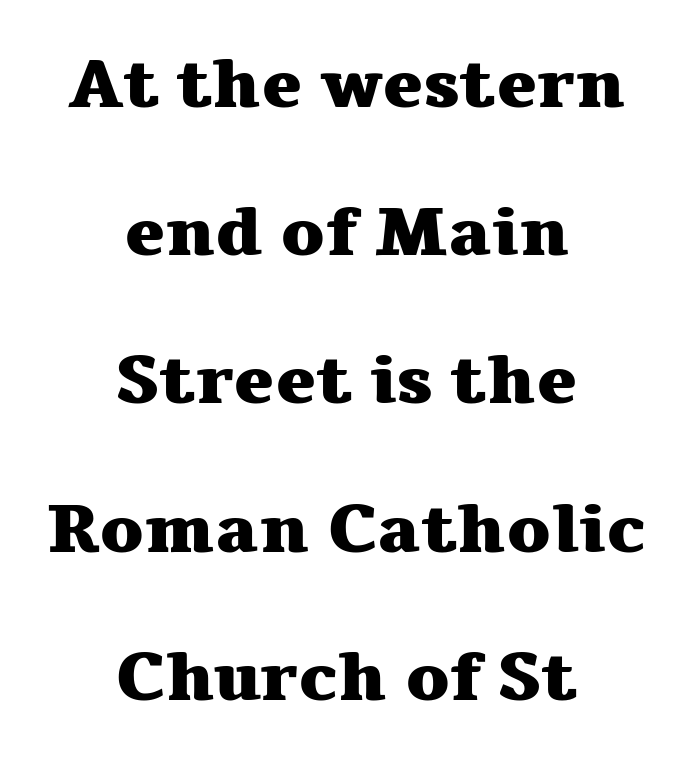
{"serif": "yes", "italic": "no", "bold": "yes", "weight": "heavy", "width": "wide", "stroke_contrast": "medium", "x_height": "medium", "monospaced": "no", "underline": "no", "align": "center", "line_spacing": "loose", "line_spacing_ratio": 2.18, "letter_spacing": "normal", "letter_spacing_em": 0.0, "glyph_px": 68}
